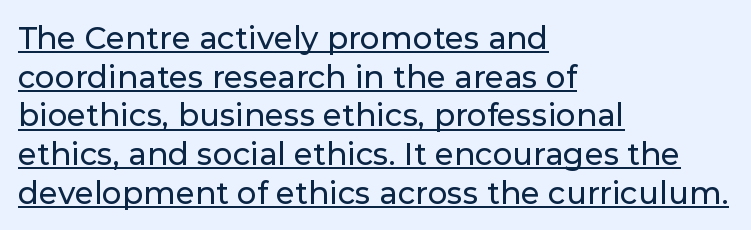
Glance below the letters and you will spot a drawn line. Designer's note — italics off, roman on. Honestly, the letter spacing is just normal — you wouldn't notice it. The passage shown is typed in a proportional face where columns would drift. Horizontally, the lines are justified to the leading edge only.
